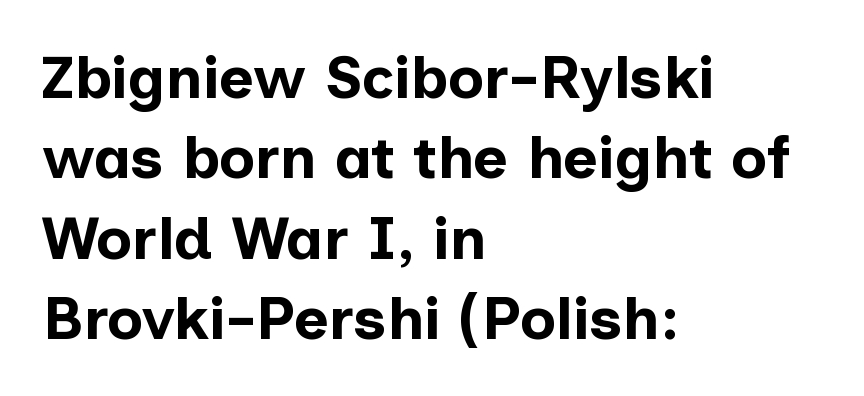
Q: Is the text bold? A: Yes.
Q: Is the text italic (slanted)? A: No, it is upright.
Q: Is the typeface a serif or a sans-serif typeface? A: Sans-serif.
Q: Is the text underlined? A: No.
Q: How is the paragraph aligned? A: Left-aligned.
Q: Is the spacing between letters normal or unusually wide? A: Normal.
Q: Is the spacing between lines tight, normal or loose? A: Normal.
Q: Width (condensed, normal, or wide)? A: Normal.
Q: Stroke contrast? A: Low.
Q: x-height? A: Medium.
Q: Monospaced? A: No.
